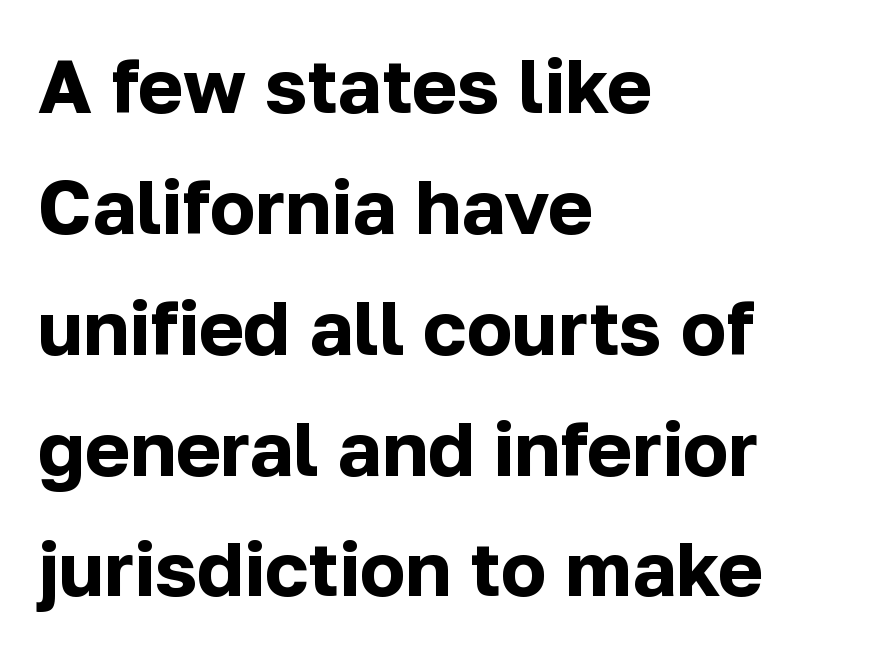
{"serif": "no", "italic": "no", "bold": "yes", "weight": "bold", "width": "normal", "stroke_contrast": "low", "x_height": "medium", "monospaced": "no", "underline": "no", "align": "left", "line_spacing": "normal", "line_spacing_ratio": 1.59, "letter_spacing": "normal", "letter_spacing_em": 0.0, "glyph_px": 76}
